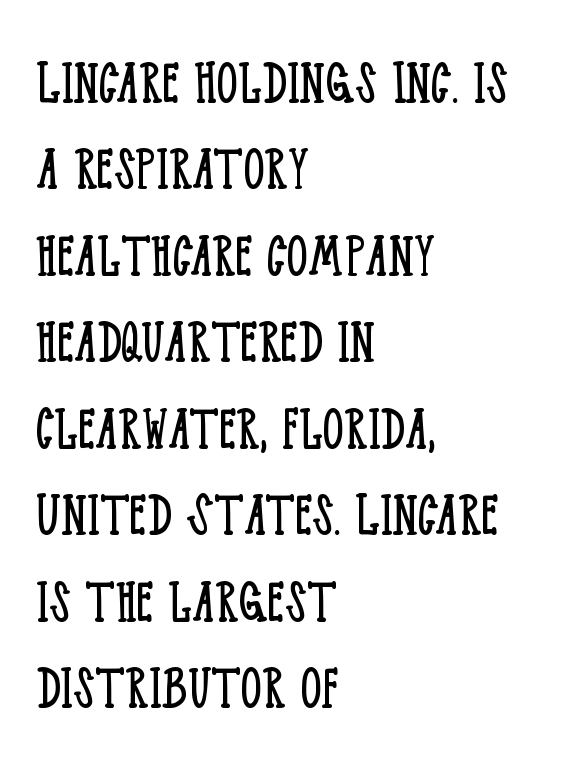
The image shows 67 px light, condensed serif type, upright; set left-aligned, normal line spacing (1.29x), normal letter spacing, not underlined; low stroke contrast and a large x-height.
